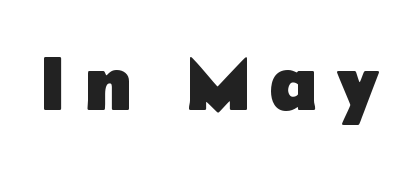
Q: Is the text bold? A: Yes.
Q: Is the text italic (slanted)? A: No, it is upright.
Q: Is the typeface a serif or a sans-serif typeface? A: Sans-serif.
Q: Is the text underlined? A: No.
Q: Is the spacing between letters normal or unusually wide? A: Unusually wide.
Q: Width (condensed, normal, or wide)? A: Normal.
Q: Stroke contrast? A: Low.
Q: x-height? A: Medium.
Q: Monospaced? A: No.
